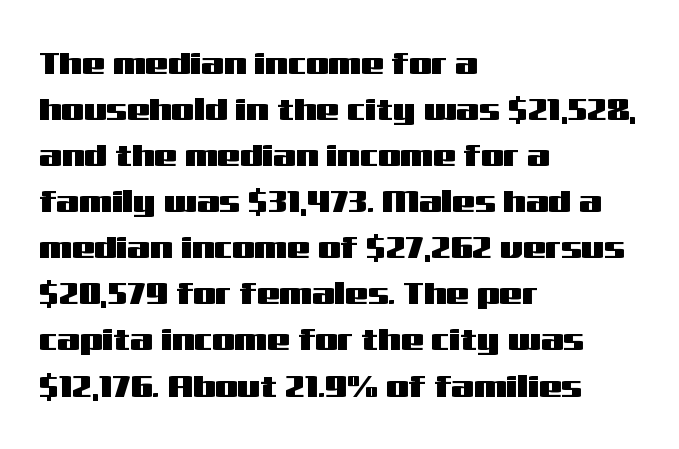
Observe the absence of serifs on each vertical stroke in this sample. Regarding leading, the lines here are spaced in the standard way. Descender tails drop into unmarked territory. Short note: letters normally spaced. Leftover space on each line is placed entirely after the last word.
